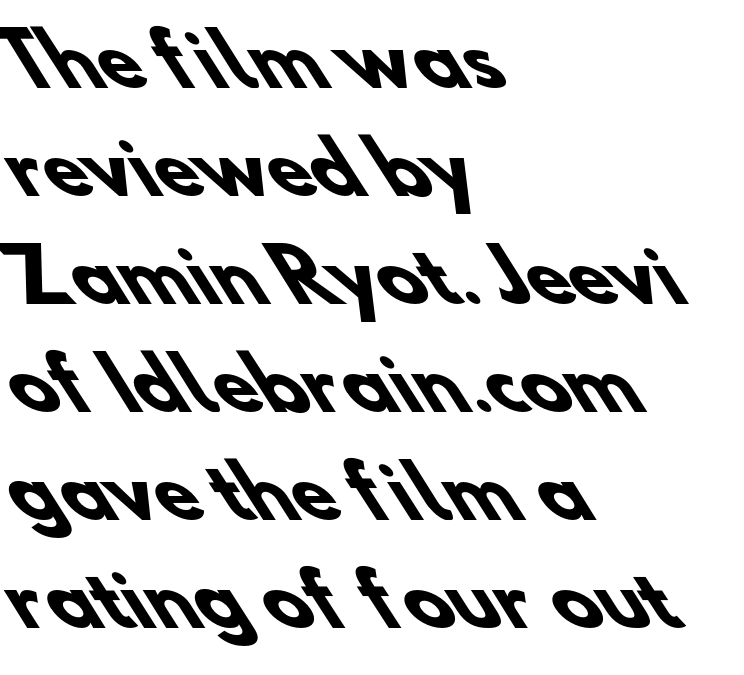
Q: Is the text bold? A: Yes.
Q: Is the typeface a serif or a sans-serif typeface? A: Sans-serif.
Q: Is the text underlined? A: No.
Q: How is the paragraph aligned? A: Left-aligned.
Q: Is the spacing between letters normal or unusually wide? A: Normal.
Q: Is the spacing between lines tight, normal or loose? A: Normal.
Q: Width (condensed, normal, or wide)? A: Normal.
Q: Stroke contrast? A: Low.
Q: x-height? A: Small.
Q: Monospaced? A: No.
